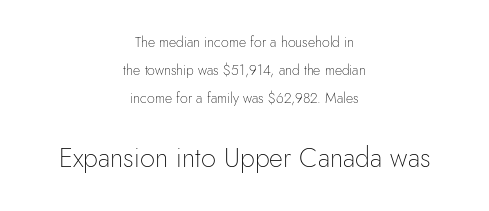
Weight class: somewhere from thin through regular. The vertical gap from one line to the next is large. Rule under the text: the space is simply empty. Tracking here is standard; glyphs follow each other at the usual distance.
